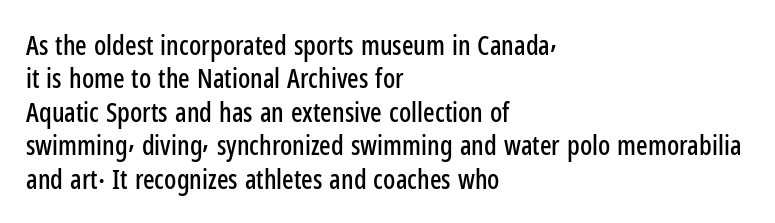
{"italic": "no", "underline": "no", "align": "left", "line_spacing_ratio": 1.24, "letter_spacing": "normal", "letter_spacing_em": 0.0, "glyph_px": 27}
